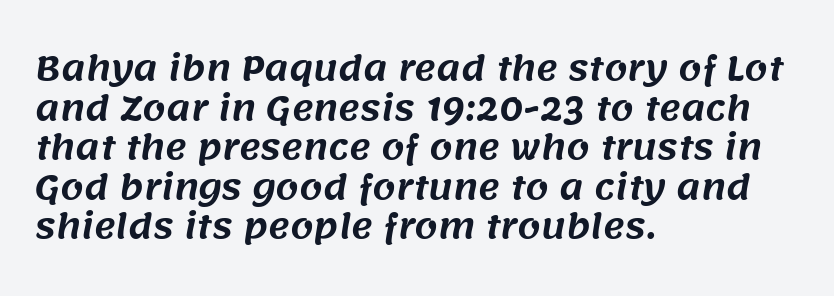
Q: Is the typeface a serif or a sans-serif typeface? A: Sans-serif.
Q: Is the text underlined? A: No.
Q: How is the paragraph aligned? A: Left-aligned.
Q: Is the spacing between letters normal or unusually wide? A: Normal.
Q: Width (condensed, normal, or wide)? A: Normal.
Q: Stroke contrast? A: Medium.
Q: x-height? A: Large.
Q: Monospaced? A: No.
